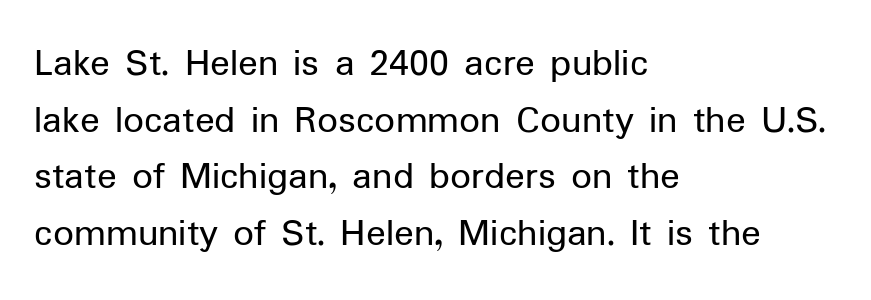
The image shows 41 px regular-weight sans-serif type, upright; set left-aligned, normal line spacing (1.38x), normal letter spacing, not underlined; low stroke contrast and a medium x-height.
